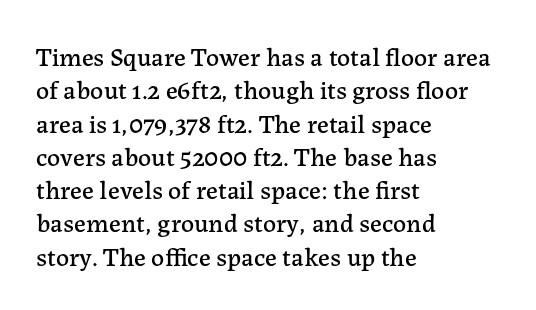
{"italic": "no", "underline": "no", "align": "left", "line_spacing": "normal", "line_spacing_ratio": 1.28, "letter_spacing": "normal", "letter_spacing_em": 0.0, "glyph_px": 26}
